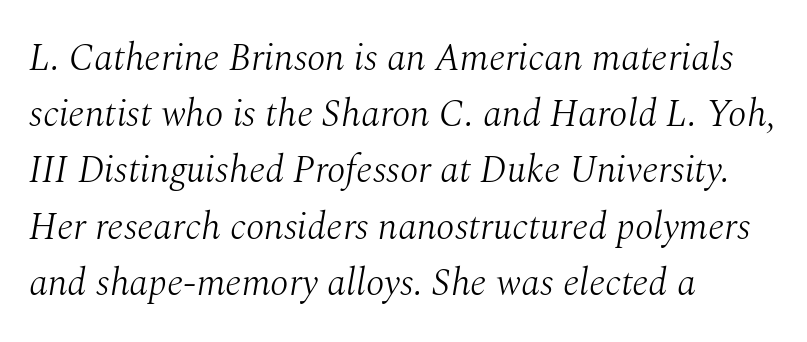
{"serif": "yes", "italic": "yes", "lean": "right", "slant_degrees": 10, "bold": "no", "weight": "light", "width": "normal", "stroke_contrast": "medium", "x_height": "medium", "monospaced": "no", "underline": "no", "align": "left", "line_spacing": "normal", "line_spacing_ratio": 1.48, "letter_spacing": "normal", "letter_spacing_em": 0.0, "glyph_px": 38}
